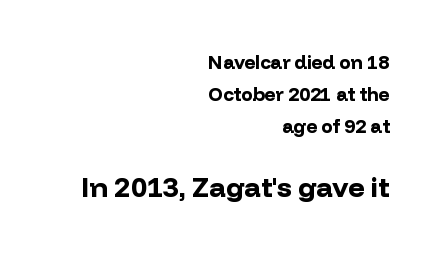
Each letter's strokes conclude bluntly, with no projecting serifs. Check the space under the baseline: it is left empty. The leading is moderate, giving the passage an even texture. Heavy, bold letterforms. Notice how the stems are strictly vertical — no italics here.
